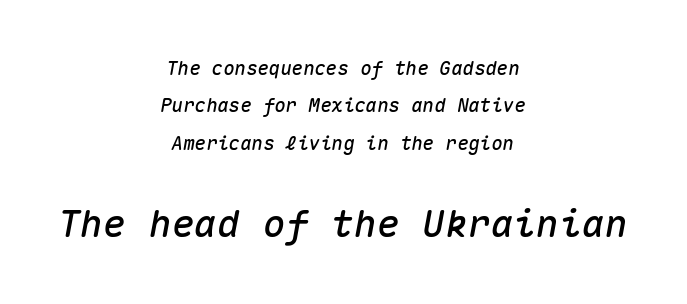
The image shows 38 px text type, italic (leaning right), monospaced; set centered, loose line spacing (1.97x), normal letter spacing, not underlined; the second (bottom) block is 2.0x larger; medium stroke contrast and a medium x-height.
